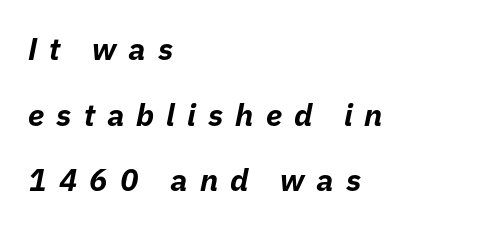
Q: Is the text bold? A: Yes.
Q: Is the text italic (slanted)? A: Yes, it leans right by about 11 degrees.
Q: Is the text underlined? A: No.
Q: How is the paragraph aligned? A: Left-aligned.
Q: Is the spacing between letters normal or unusually wide? A: Unusually wide.
Q: Is the spacing between lines tight, normal or loose? A: Loose.
Q: Width (condensed, normal, or wide)? A: Normal.
Q: Stroke contrast? A: Low.
Q: x-height? A: Medium.
Q: Monospaced? A: No.
